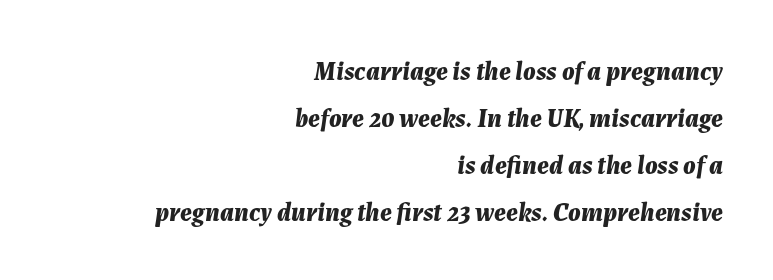
The image shows 26 px bold type, italic (leaning right); set right-aligned, line spacing 1.81x, normal letter spacing, not underlined.
